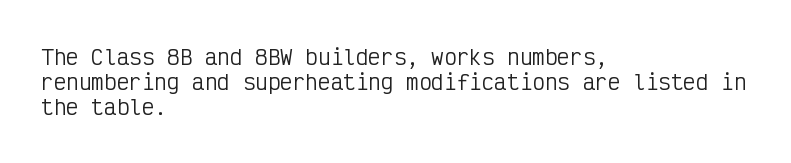
The letterforms sit shoulder to shoulder at normal distance. Typeset ragged right — the left edge is the straight one. The lettering holds an erect, upright posture throughout. Vertical stems look standard width or narrower in stroke. Beneath every word, the page is bare.
